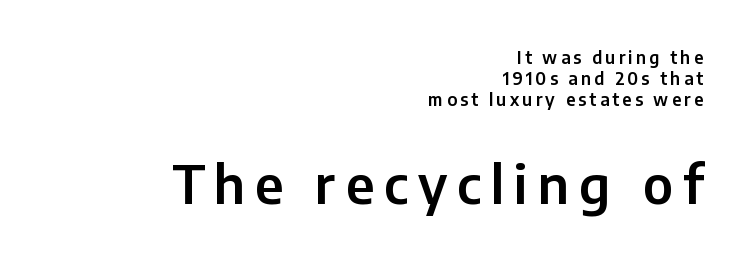
{"serif": "no", "italic": "no", "width": "normal", "stroke_contrast": "low", "x_height": "medium", "monospaced": "no", "underline": "no", "align": "right", "line_spacing_ratio": 1.23, "larger_block": "second", "size_ratio": 3.06, "glyph_px": 52}
